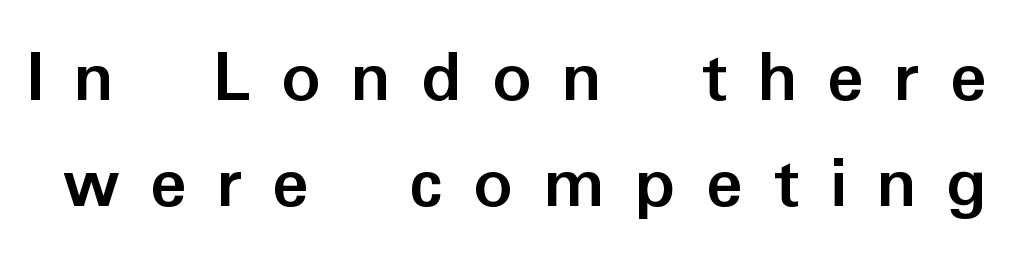
The image shows 77 px semibold sans-serif type, upright; set normal line spacing (1.38x), unusually wide letter spacing (+0.39 em), not underlined; low stroke contrast and a medium x-height.
